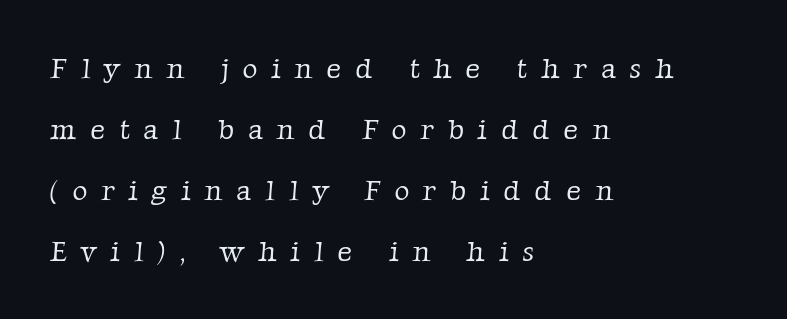
{"serif": "yes", "bold": "no", "weight": "light", "width": "normal", "stroke_contrast": "low", "x_height": "medium", "monospaced": "no", "underline": "no", "align": "left", "line_spacing": "loose", "line_spacing_ratio": 2.1, "letter_spacing": "wide", "letter_spacing_em": 0.48, "glyph_px": 29}
